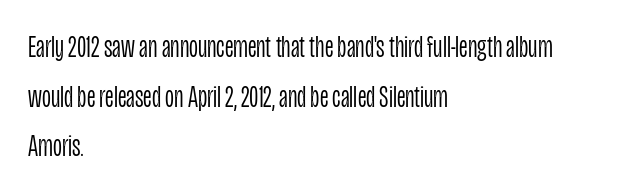
Q: Is the text bold? A: No.
Q: Is the text italic (slanted)? A: No, it is upright.
Q: Is the typeface a serif or a sans-serif typeface? A: Sans-serif.
Q: Is the text underlined? A: No.
Q: How is the paragraph aligned? A: Left-aligned.
Q: Is the spacing between letters normal or unusually wide? A: Normal.
Q: Is the spacing between lines tight, normal or loose? A: Normal.
Q: Width (condensed, normal, or wide)? A: Condensed.
Q: Stroke contrast? A: Low.
Q: x-height? A: Large.
Q: Monospaced? A: No.
